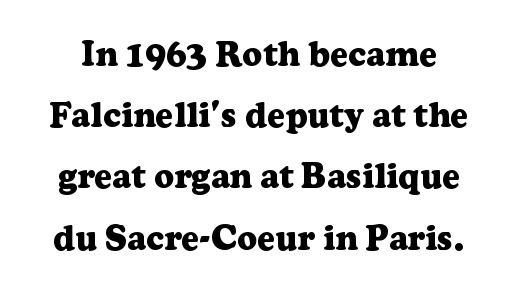
The image shows 35 px heavy serif type, upright; set centered, line spacing 1.75x, normal letter spacing, not underlined; low stroke contrast and a medium x-height.
